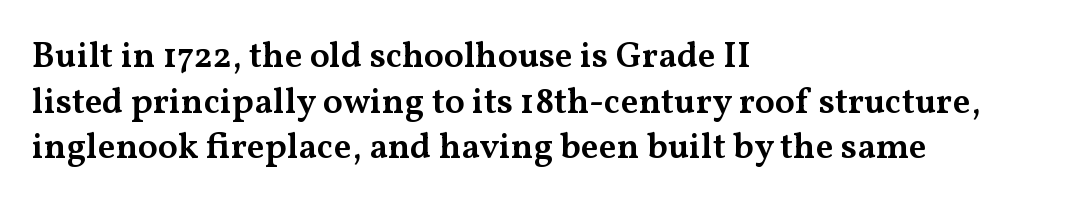
{"serif": "yes", "italic": "no", "bold": "semi", "weight": "semibold", "width": "wide", "stroke_contrast": "medium", "x_height": "medium", "monospaced": "no", "underline": "no", "align": "left", "line_spacing": "normal", "line_spacing_ratio": 1.27, "letter_spacing": "normal", "letter_spacing_em": 0.0, "glyph_px": 36}
